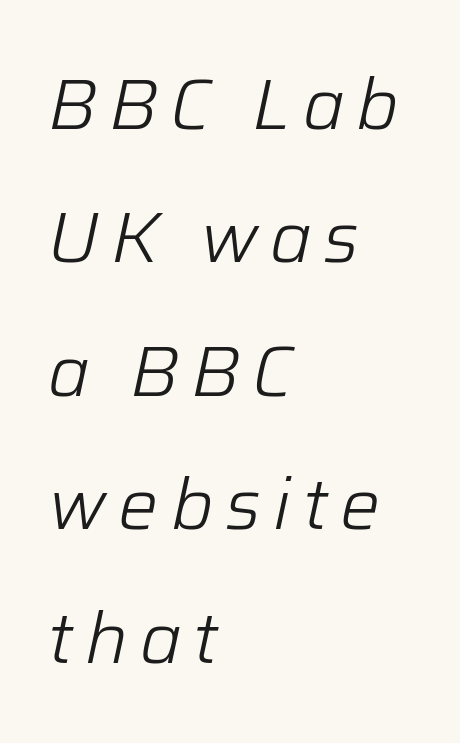
{"italic": "yes", "lean": "right", "slant_degrees": 12, "bold": "no", "weight": "light", "width": "normal", "stroke_contrast": "low", "x_height": "medium", "monospaced": "no", "underline": "no", "align": "left", "line_spacing_ratio": 1.88, "glyph_px": 71}
